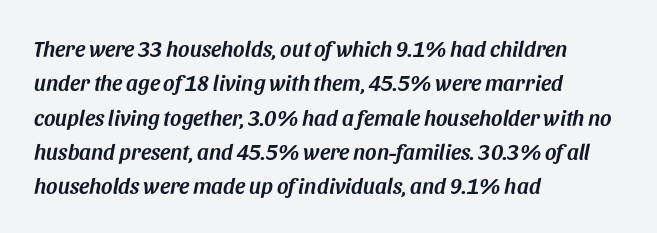
Where is the straight margin? On the left. The font's italic variant was chosen for this text. No word sits above an underline. A normal amount of white space separates one row of letters from the next.
